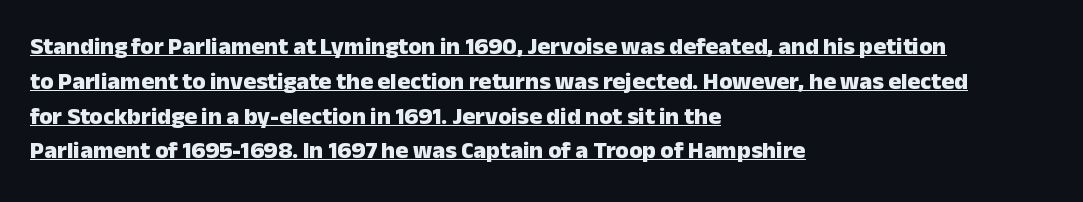
{"italic": "no", "bold": "yes", "underline": "yes", "align": "left", "line_spacing": "normal", "line_spacing_ratio": 1.45, "letter_spacing": "normal", "letter_spacing_em": 0.0, "glyph_px": 24}
